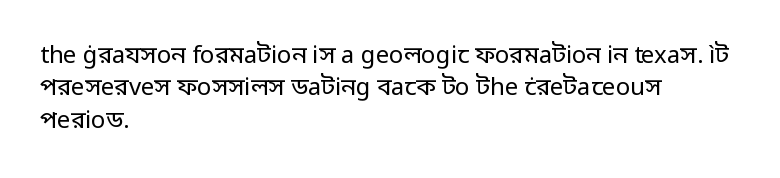
The typesetter chose a ragged-right arrangement here. In terms of letterspacing, this is plain default setting. Descenders hang freely into open space. A typesetter would call this leading conventional body-copy spacing. Stems and bowls with no extra thickness — not bold.
